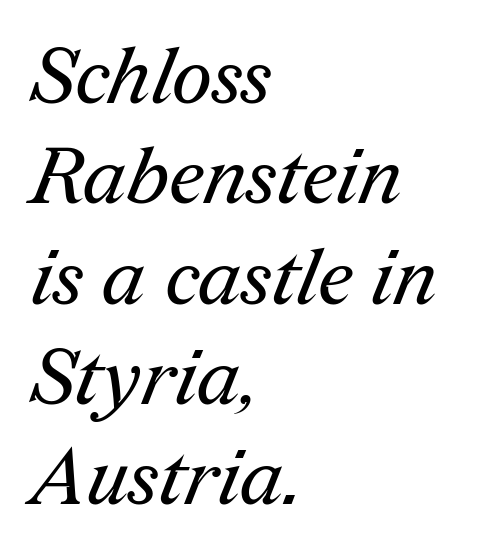
Q: Is the text bold? A: No.
Q: Is the typeface a serif or a sans-serif typeface? A: Serif.
Q: Is the text underlined? A: No.
Q: How is the paragraph aligned? A: Left-aligned.
Q: Is the spacing between letters normal or unusually wide? A: Normal.
Q: Is the spacing between lines tight, normal or loose? A: Normal.
Q: Width (condensed, normal, or wide)? A: Normal.
Q: Stroke contrast? A: Medium.
Q: x-height? A: Medium.
Q: Monospaced? A: No.
